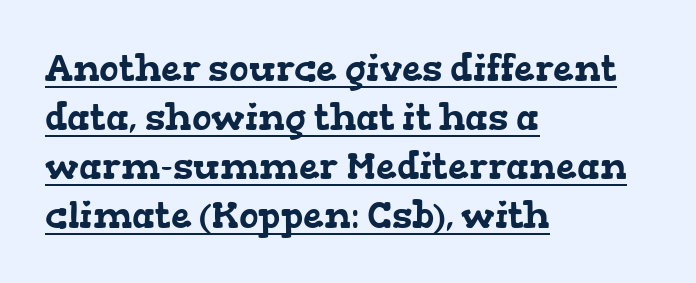
{"serif": "yes", "width": "wide", "stroke_contrast": "low", "x_height": "medium", "monospaced": "no", "underline": "yes", "align": "left", "line_spacing": "normal", "line_spacing_ratio": 1.32, "letter_spacing": "normal", "letter_spacing_em": 0.0, "glyph_px": 37}
